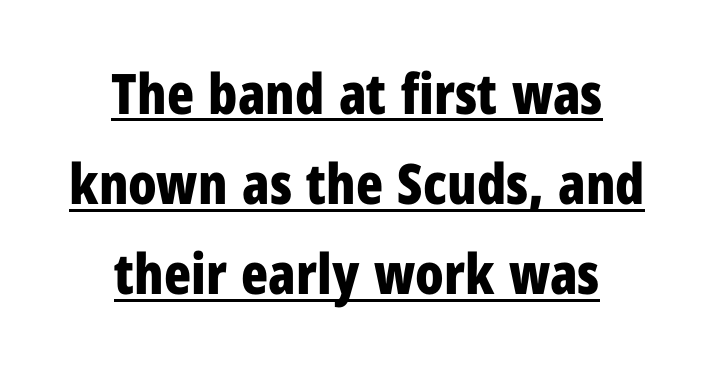
The image shows 56 px bold, condensed sans-serif type, upright; set centered, normal line spacing (1.61x), normal letter spacing, underlined; low stroke contrast and a medium x-height.
